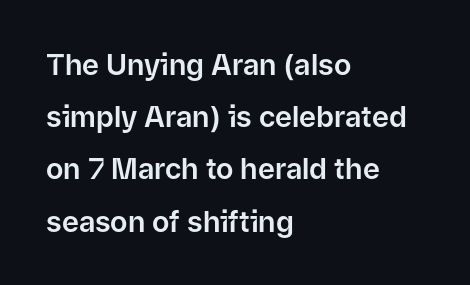
Italic: no, the glyphs are upright roman. This rendering employs a face without finishing strokes, i.e., a sans-serif. The lines are quadded left. Just letters on the line, the space beneath them empty. The letters advance in unequal steps, a hallmark of proportional type. Honestly, the letter spacing is just normal — you wouldn't notice it.
